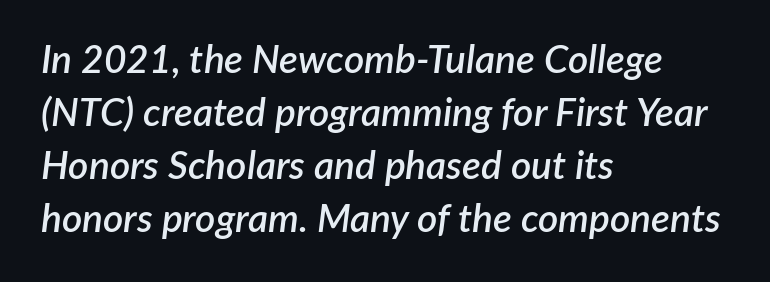
{"italic": "yes", "lean": "right", "slant_degrees": 7, "bold": "semi", "weight": "semibold", "width": "normal", "stroke_contrast": "low", "x_height": "medium", "monospaced": "no", "underline": "no", "align": "left", "line_spacing": "normal", "line_spacing_ratio": 1.36, "letter_spacing": "normal", "letter_spacing_em": 0.0, "glyph_px": 39}
